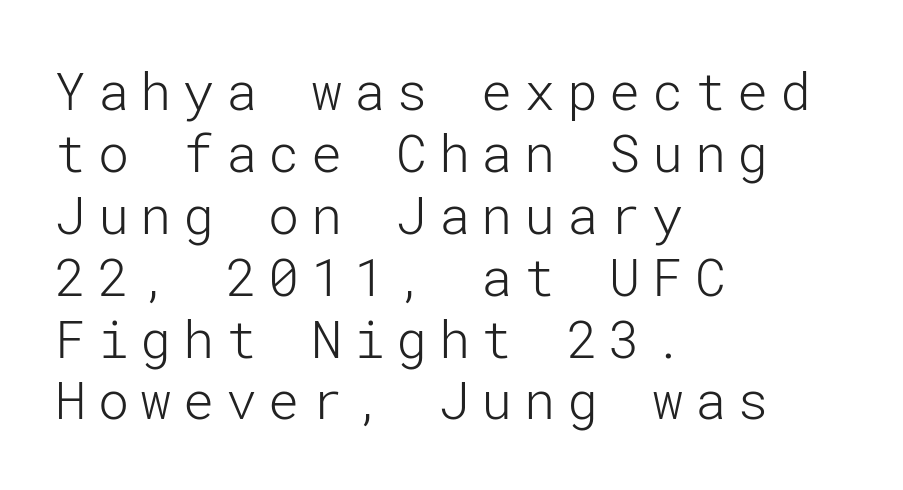
{"serif": "no", "italic": "no", "bold": "no", "weight": "light", "width": "normal", "stroke_contrast": "low", "x_height": "medium", "underline": "no", "align": "left", "line_spacing_ratio": 1.19, "letter_spacing": "wide", "letter_spacing_em": 0.22, "glyph_px": 52}
